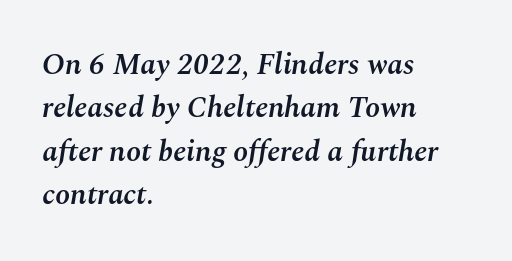
{"italic": "yes", "lean": "right", "slant_degrees": 10, "bold": "semi", "weight": "semibold", "width": "normal", "stroke_contrast": "medium", "x_height": "medium", "monospaced": "no", "underline": "no", "align": "left", "line_spacing": "normal", "line_spacing_ratio": 1.45, "letter_spacing": "normal", "letter_spacing_em": 0.0, "glyph_px": 30}
